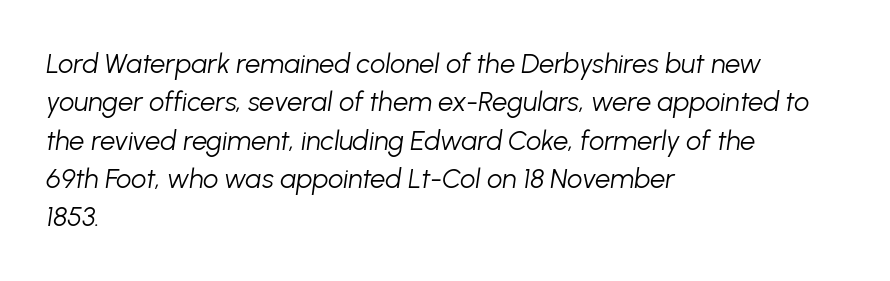
{"italic": "yes", "lean": "right", "slant_degrees": 8, "bold": "no", "underline": "no", "align": "left", "line_spacing": "normal", "line_spacing_ratio": 1.42, "letter_spacing": "normal", "letter_spacing_em": 0.0, "glyph_px": 27}
